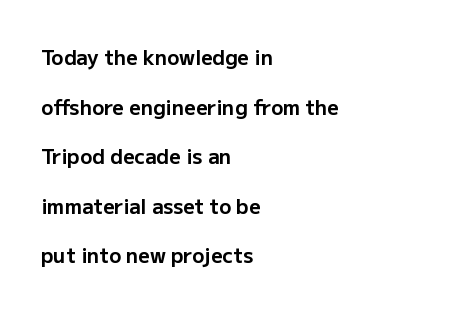
{"italic": "no", "bold": "yes", "underline": "no", "align": "left", "line_spacing": "loose", "line_spacing_ratio": 2.48, "letter_spacing": "normal", "letter_spacing_em": 0.0, "glyph_px": 20}
